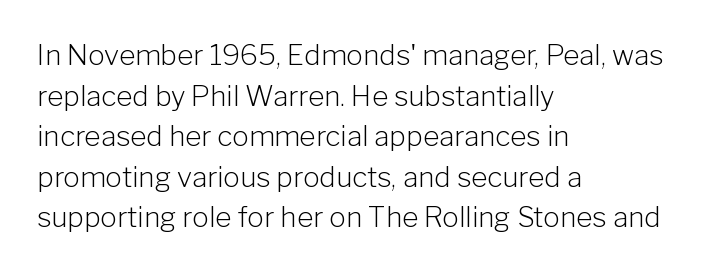
Bare-footed words on every line. You could not count columns in this text — the font is proportionally spaced. Which margin do the lines hug? The left one — the right edge is uneven. Ink coverage per letter is moderate at most.
